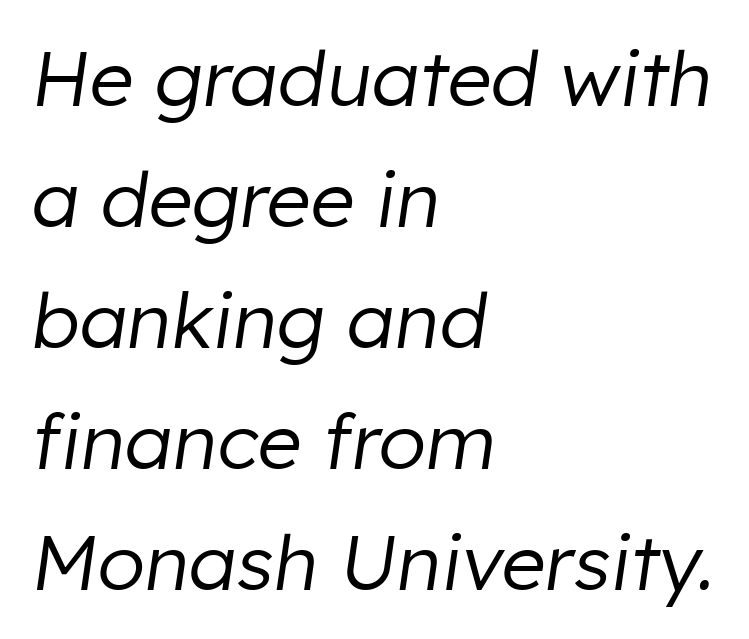
{"italic": "yes", "lean": "right", "slant_degrees": 8, "bold": "no", "weight": "regular", "width": "normal", "stroke_contrast": "low", "x_height": "medium", "monospaced": "no", "underline": "no", "align": "left", "line_spacing": "normal", "line_spacing_ratio": 1.57, "letter_spacing": "normal", "letter_spacing_em": 0.0, "glyph_px": 77}
